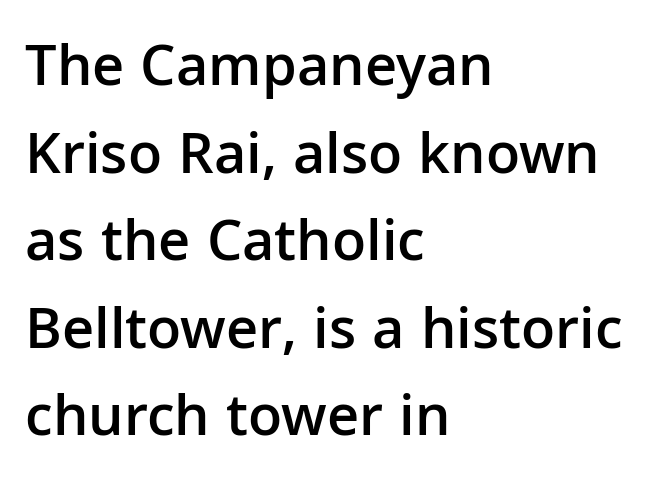
The image shows 60 px semibold sans-serif type, upright; set left-aligned, normal line spacing (1.46x), normal letter spacing, not underlined; low stroke contrast and a medium x-height.
